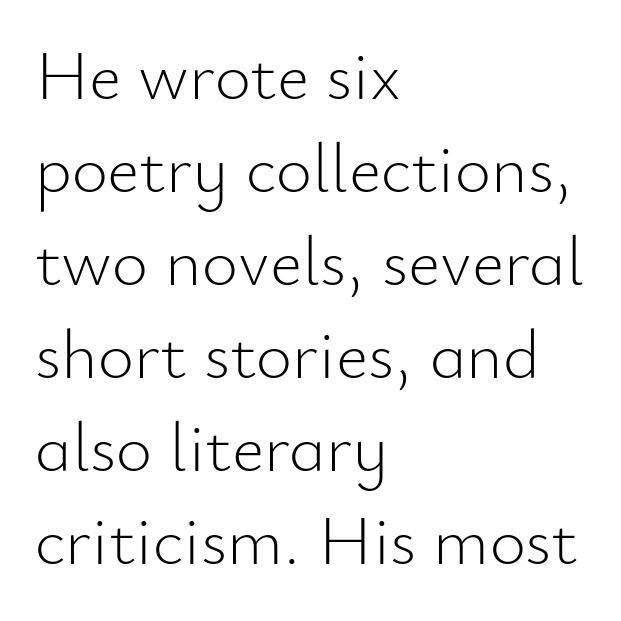
The gap between lines stays unmarked. Italic: no, the glyphs are upright roman. These lines stack with their left ends in a neat column. The tracking reads as untouched default to a designer's eye. Think of a printed novel: that variable character pitch is what you see here. Is the type heavy? It reads as light-to-regular instead.
